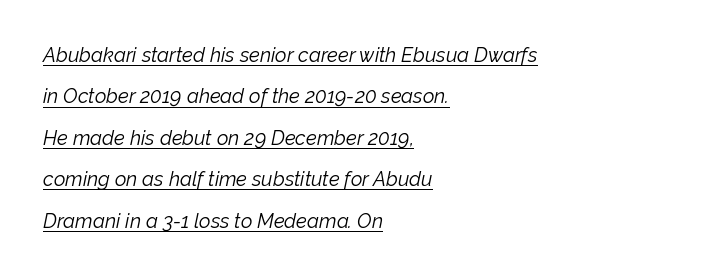
Q: Is the text bold? A: No.
Q: Is the text italic (slanted)? A: Yes, it leans right by about 12 degrees.
Q: Is the text underlined? A: Yes.
Q: How is the paragraph aligned? A: Left-aligned.
Q: Is the spacing between letters normal or unusually wide? A: Normal.
Q: Is the spacing between lines tight, normal or loose? A: Loose.
